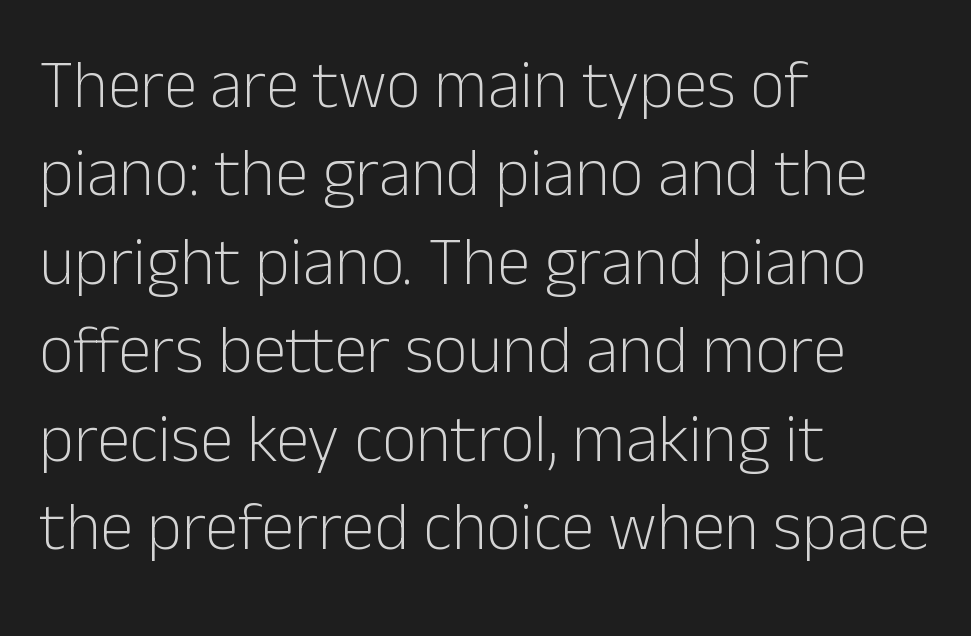
{"serif": "no", "italic": "no", "bold": "no", "weight": "light", "width": "normal", "stroke_contrast": "low", "x_height": "medium", "monospaced": "no", "underline": "no", "align": "left", "line_spacing": "normal", "line_spacing_ratio": 1.32, "letter_spacing": "normal", "letter_spacing_em": 0.0, "glyph_px": 67}
